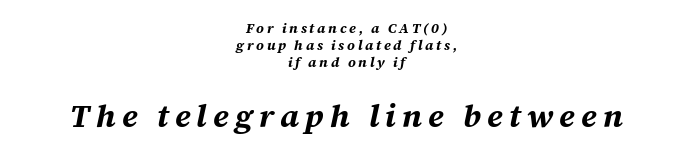
Look at the stroke-to-counter ratio: heavy, a bold. Quick note: italic. If you folded the block vertically in half, each line would mirror itself in length. Two sizes are in play, and the larger belongs to the second block.
